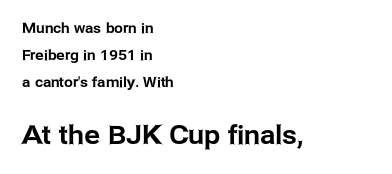
{"italic": "no", "underline": "no", "align": "left", "line_spacing": "loose", "line_spacing_ratio": 1.94, "letter_spacing": "normal", "letter_spacing_em": 0.0, "larger_block": "second", "size_ratio": 1.86, "glyph_px": 26}
